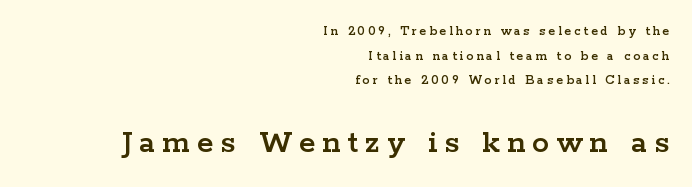
The image shows 34 px wide serif type, upright; set right-aligned, line spacing 1.76x, unusually wide letter spacing (+0.2 em), not underlined; the second (bottom) block is 2.43x larger; low stroke contrast and a medium x-height.
